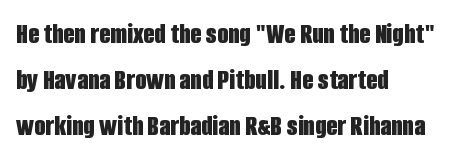
Compared with typical body copy, the letter spacing here is the same. Unmarked baselines from the first word to the last. This sample has the flowing, uneven cadence of proportional lettering. The face used here is a sans, in the tradition of grotesques and geometrics.
